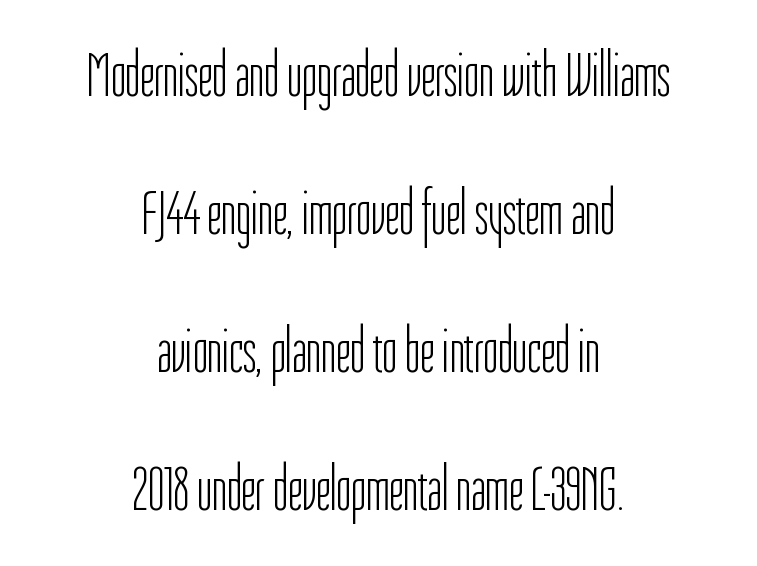
The image shows 63 px light, condensed sans-serif type, upright; set centered, loose line spacing (2.19x), normal letter spacing, not underlined; low stroke contrast and a medium x-height.
